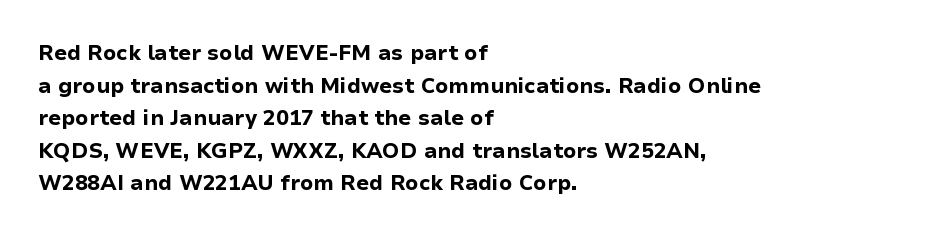
The rendering anchors every line to the left-hand side. In terms of posture, this sample is upright. This sample uses plain, unmodified letter spacing. The gap between lines stays unmarked.
